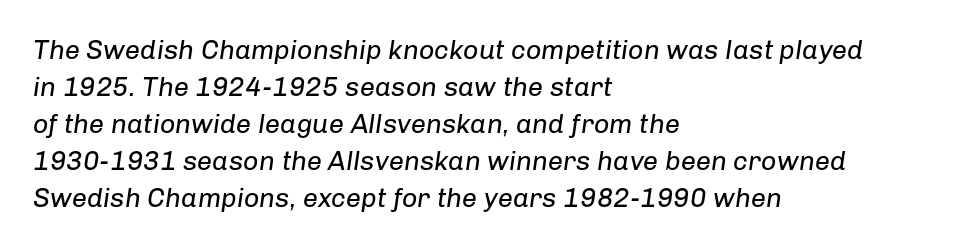
The image shows 27 px text type, italic (leaning right); set left-aligned, normal line spacing (1.37x), normal letter spacing, not underlined.
